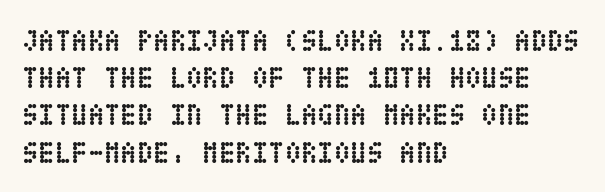
The font's upright variant was chosen for this text. The typesetting leans heavy: a genuine bold. One-word summary of the alignment: left. The gaps between neighbouring characters are ordinary and unremarkable.
